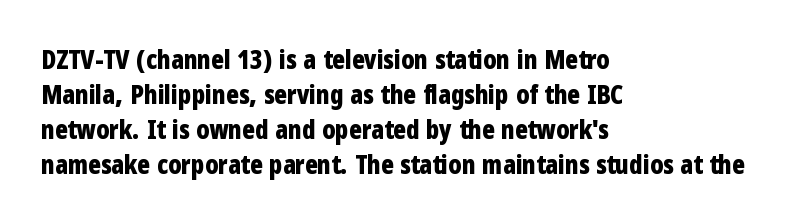
Spacing between characters is what you'd get straight out of the box. If you drew a line through each stem, it would be perfectly vertical. Which margin do the lines hug? The left one — the right edge is uneven. Leading: standard. Is the type bold? Yes — the strokes are clearly thick and heavy.
